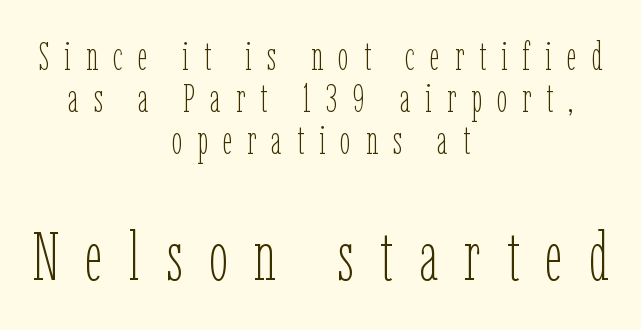
The image shows 69 px thin, condensed type, upright; set centered, tight line spacing (1.08x), unusually wide letter spacing (+0.38 em), not underlined; the second (bottom) block is 1.77x larger; low stroke contrast and a medium x-height.
